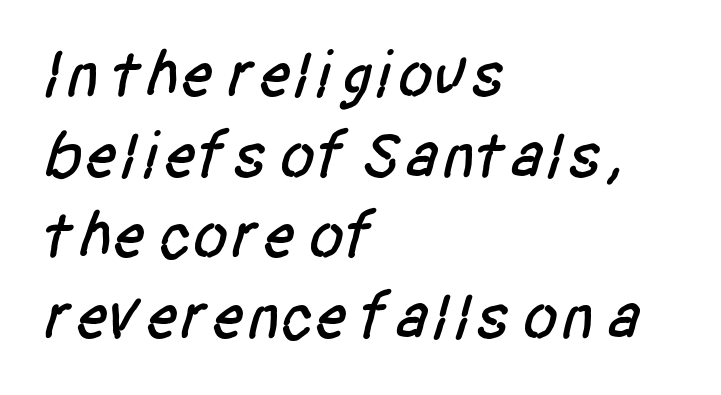
Words float on clear page, feet unadorned. Think of a printed novel: that variable character pitch is what you see here. Does the type have serifs? No, each stem ends abruptly. The rendering anchors every line to the left-hand side.
